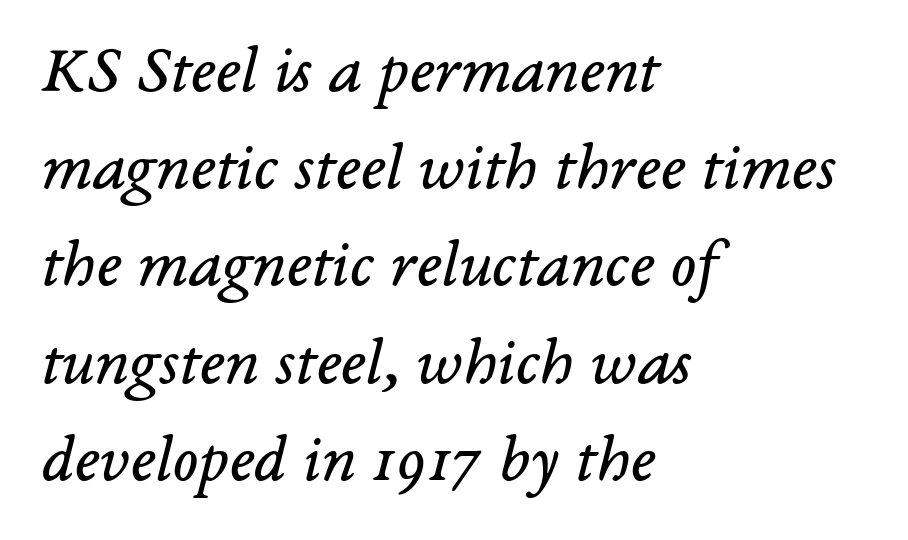
The image shows 68 px regular-weight serif type, italic (leaning right); set left-aligned, normal line spacing (1.43x), normal letter spacing, not underlined; low stroke contrast and a medium x-height.
